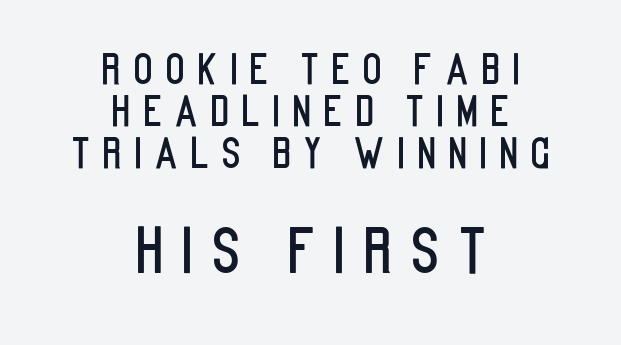
Q: Is the text italic (slanted)? A: No, it is upright.
Q: Is the typeface a serif or a sans-serif typeface? A: Sans-serif.
Q: Is the text underlined? A: No.
Q: How is the paragraph aligned? A: Centered.
Q: Is the spacing between letters normal or unusually wide? A: Unusually wide.
Q: Is the spacing between lines tight, normal or loose? A: Tight.
Q: Which block of text is set in a larger size, the first (top) or the second (bottom)? A: The second (bottom) one.
Q: Width (condensed, normal, or wide)? A: Condensed.
Q: Stroke contrast? A: Low.
Q: x-height? A: Large.
Q: Monospaced? A: No.
